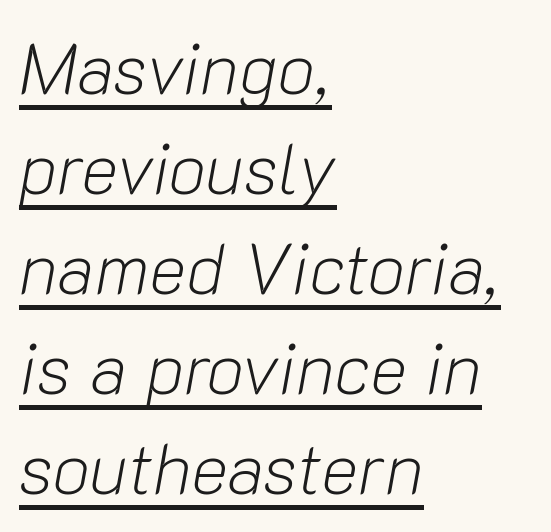
The image shows 71 px light type, italic (leaning right); set left-aligned, normal line spacing (1.41x), normal letter spacing, underlined; low stroke contrast and a medium x-height.
